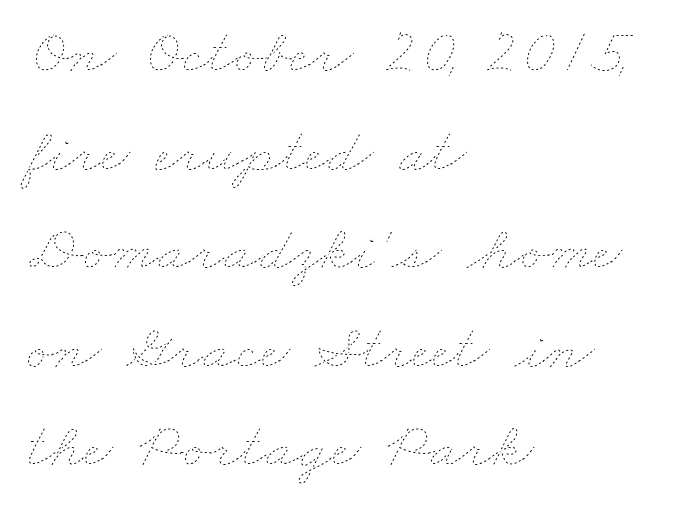
The image shows 64 px thin, wide type; set left-aligned, normal line spacing (1.54x), normal letter spacing, not underlined; low stroke contrast and a small x-height.
